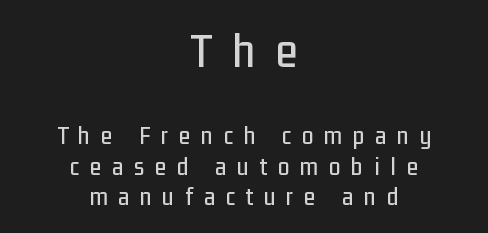
Q: Is the text italic (slanted)? A: No, it is upright.
Q: Is the typeface a serif or a sans-serif typeface? A: Sans-serif.
Q: Is the text underlined? A: No.
Q: How is the paragraph aligned? A: Centered.
Q: Is the spacing between letters normal or unusually wide? A: Unusually wide.
Q: Which block of text is set in a larger size, the first (top) or the second (bottom)? A: The first (top) one.
Q: Width (condensed, normal, or wide)? A: Condensed.
Q: Stroke contrast? A: Low.
Q: x-height? A: Medium.
Q: Monospaced? A: No.
